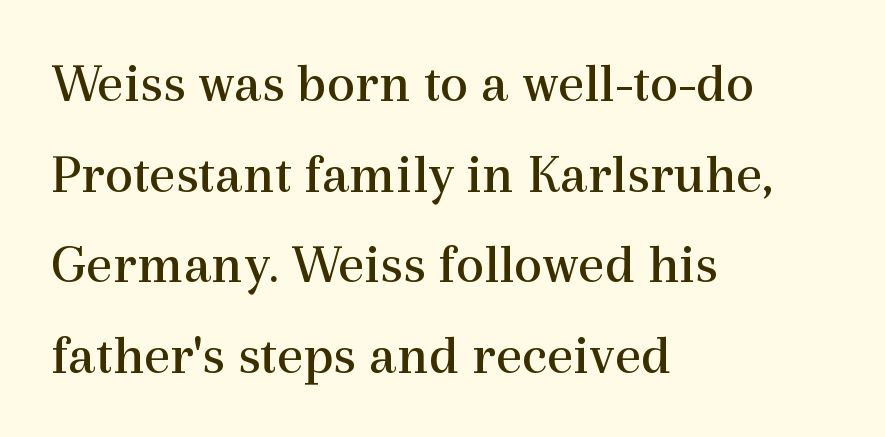
Q: Is the text bold? A: No.
Q: Is the text italic (slanted)? A: No, it is upright.
Q: Is the typeface a serif or a sans-serif typeface? A: Serif.
Q: Is the text underlined? A: No.
Q: How is the paragraph aligned? A: Left-aligned.
Q: Is the spacing between letters normal or unusually wide? A: Normal.
Q: Is the spacing between lines tight, normal or loose? A: Normal.
Q: Width (condensed, normal, or wide)? A: Normal.
Q: x-height? A: Medium.
Q: Monospaced? A: No.
